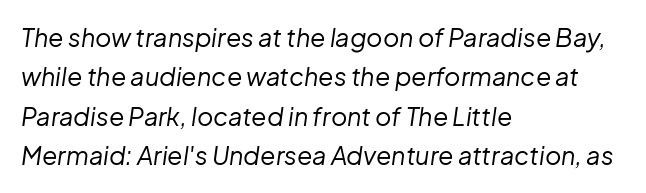
Ink coverage per letter is moderate at most. Line starts are locked; line ends wander. The space beneath each line is pristine and unruled. Interline gaps are of average width in this sample.
